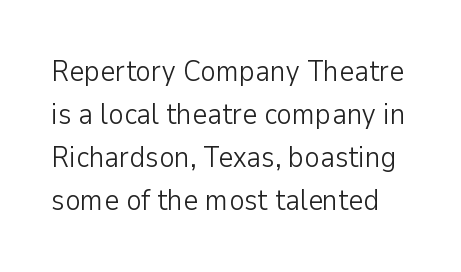
Q: Is the text bold? A: No.
Q: Is the text italic (slanted)? A: No, it is upright.
Q: Is the typeface a serif or a sans-serif typeface? A: Sans-serif.
Q: Is the text underlined? A: No.
Q: Is the spacing between letters normal or unusually wide? A: Normal.
Q: Is the spacing between lines tight, normal or loose? A: Normal.
Q: Width (condensed, normal, or wide)? A: Normal.
Q: Stroke contrast? A: Low.
Q: x-height? A: Medium.
Q: Monospaced? A: No.
